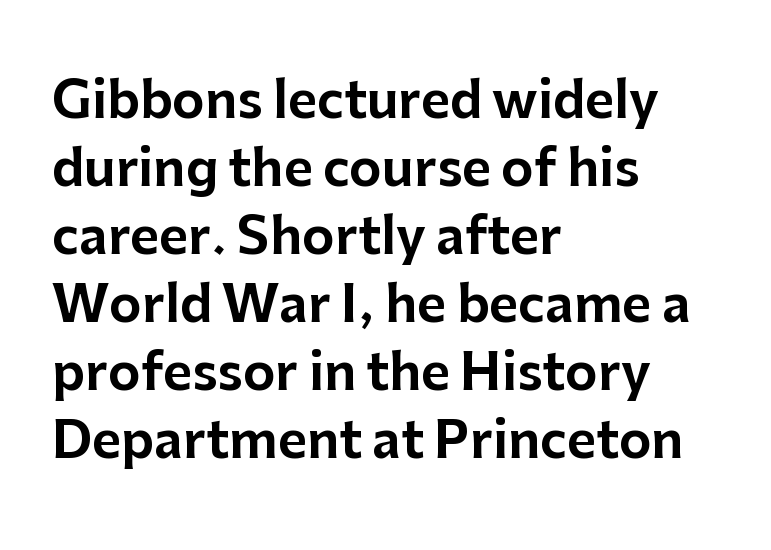
Q: Is the text italic (slanted)? A: No, it is upright.
Q: Is the typeface a serif or a sans-serif typeface? A: Sans-serif.
Q: Is the text underlined? A: No.
Q: How is the paragraph aligned? A: Left-aligned.
Q: Is the spacing between letters normal or unusually wide? A: Normal.
Q: Is the spacing between lines tight, normal or loose? A: Normal.
Q: Width (condensed, normal, or wide)? A: Normal.
Q: Stroke contrast? A: Low.
Q: x-height? A: Medium.
Q: Monospaced? A: No.
